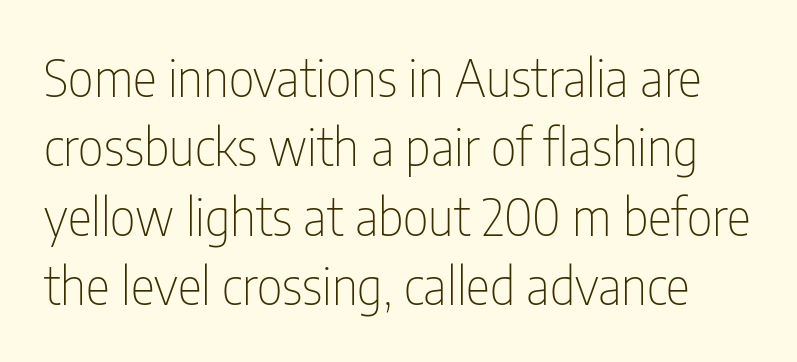
Observe the absence of serifs on each vertical stroke in this sample. Unmarked baselines from the first word to the last. The characters are drawn with everyday or finer stroke widths. Vertically, the passage feels balanced, rows spaced as you'd expect. This rendering leaves character spacing at its baseline value.
